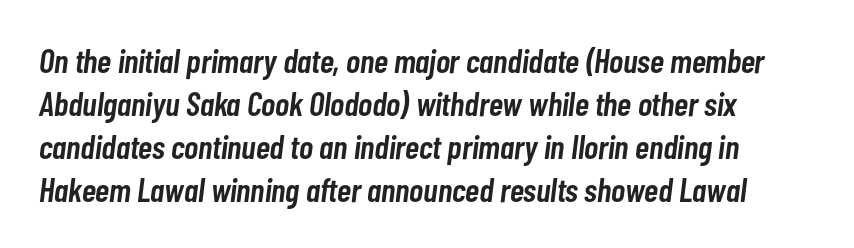
{"italic": "yes", "lean": "right", "slant_degrees": 7, "bold": "semi", "weight": "semibold", "width": "condensed", "stroke_contrast": "low", "x_height": "medium", "monospaced": "no", "underline": "no", "align": "left", "line_spacing": "normal", "line_spacing_ratio": 1.26, "letter_spacing": "normal", "letter_spacing_em": 0.0, "glyph_px": 34}
